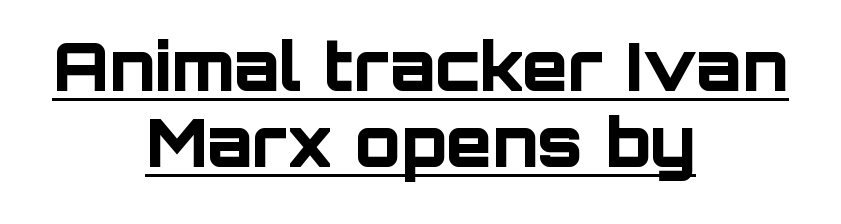
In terms of letterform style, serifs are entirely absent. The letters advance in unequal steps, a hallmark of proportional type. Ordinary non-slanted type is in use. Weight check: bold — yes, fully. Regarding leading, the lines here are crowded together.
